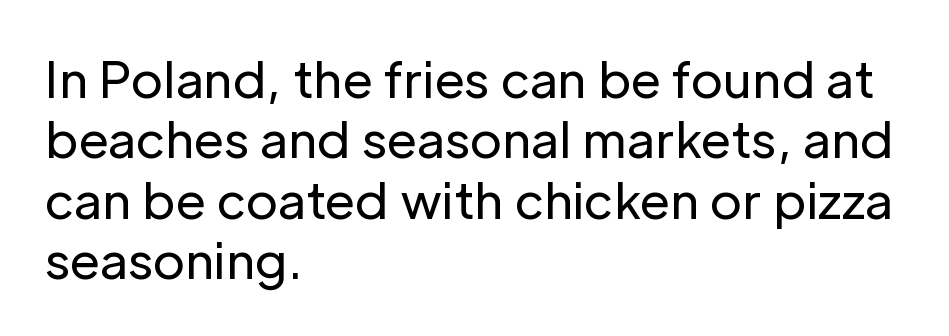
{"serif": "no", "italic": "no", "bold": "no", "weight": "regular", "width": "normal", "stroke_contrast": "low", "x_height": "medium", "monospaced": "no", "underline": "no", "align": "left", "line_spacing_ratio": 1.23, "letter_spacing": "normal", "letter_spacing_em": 0.0, "glyph_px": 49}
